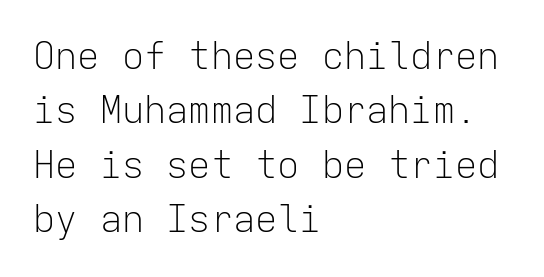
The face used here is rendered with its standard letterfit. Stems here are at most as thick as an everyday book face. Vertically, the passage feels balanced, rows spaced as you'd expect. The lines in this sample share a left origin and differ only in where they stop. This sample uses an upright cut, with every glyph sitting square on the baseline. The typeface chosen for these lines omits serifs.
